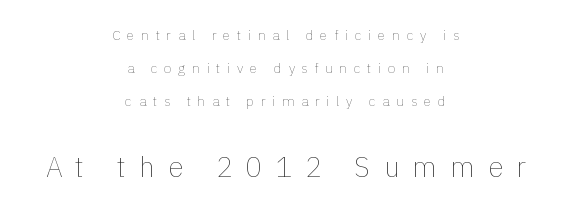
{"italic": "no", "bold": "no", "weight": "thin", "width": "normal", "stroke_contrast": "low", "x_height": "medium", "monospaced": "no", "underline": "no", "align": "center", "line_spacing": "loose", "line_spacing_ratio": 2.37, "letter_spacing": "wide", "letter_spacing_em": 0.47, "larger_block": "second", "size_ratio": 2.0, "glyph_px": 28}
